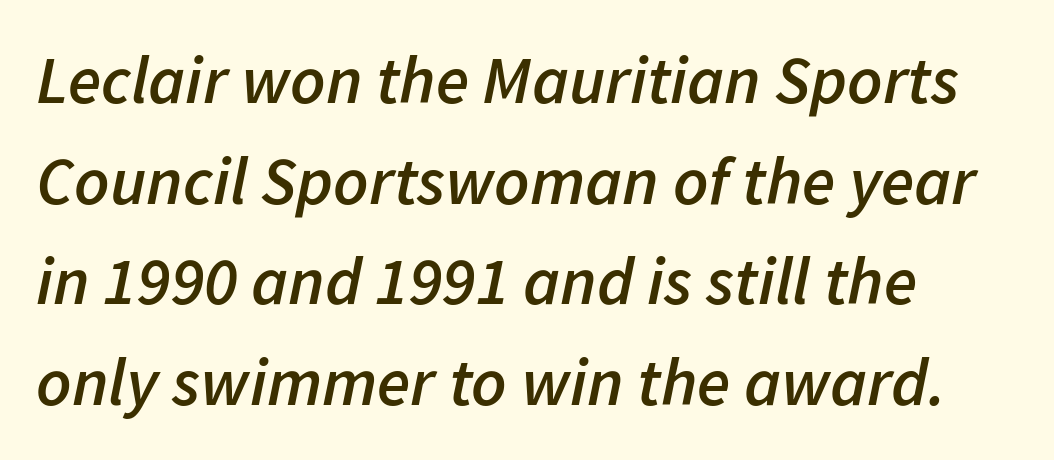
This sample uses an oblique cut, with every glyph tilted off the vertical. Bare-footed words on every line. Its strokes are somewhat broadened, the hallmark of semibold type. A typesetter would call this zero additional tracking.
